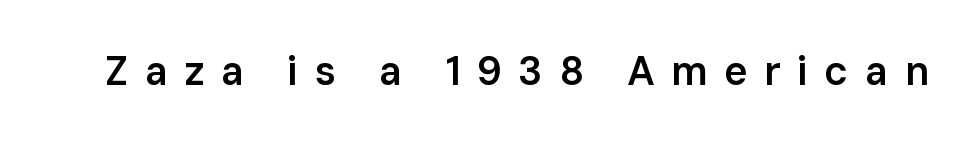
The image shows 40 px semibold sans-serif type, upright; set unusually wide letter spacing (+0.41 em), not underlined; low stroke contrast and a medium x-height.
